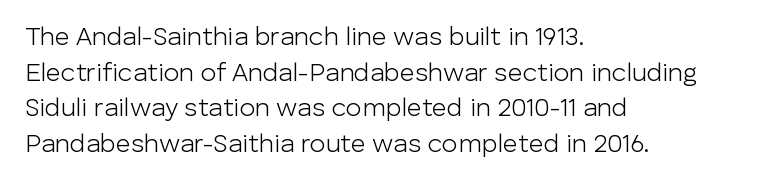
{"italic": "no", "bold": "no", "underline": "no", "align": "left", "line_spacing": "normal", "line_spacing_ratio": 1.37, "letter_spacing": "normal", "letter_spacing_em": 0.0, "glyph_px": 26}
